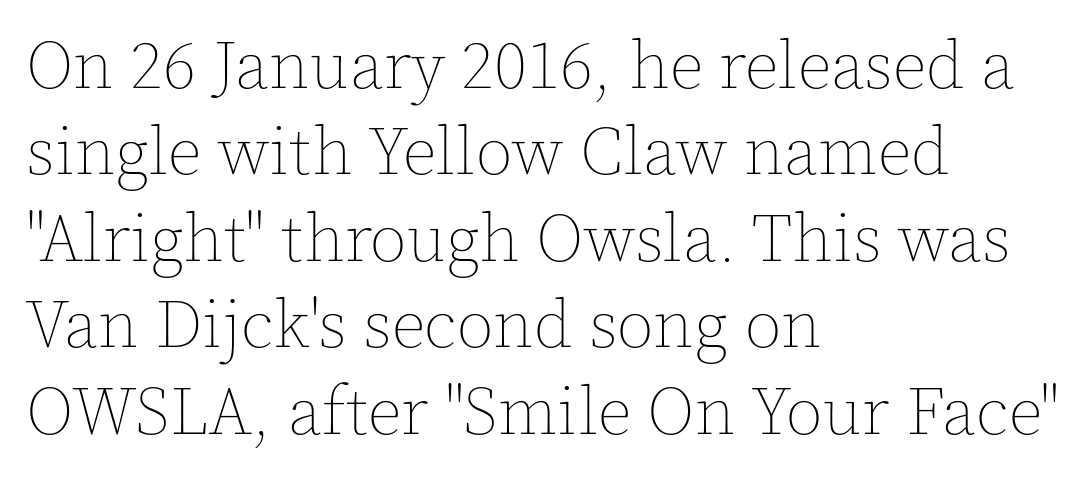
{"italic": "no", "bold": "no", "weight": "thin", "width": "normal", "x_height": "medium", "monospaced": "no", "underline": "no", "align": "left", "line_spacing": "normal", "line_spacing_ratio": 1.29, "letter_spacing": "normal", "letter_spacing_em": 0.0, "glyph_px": 67}
